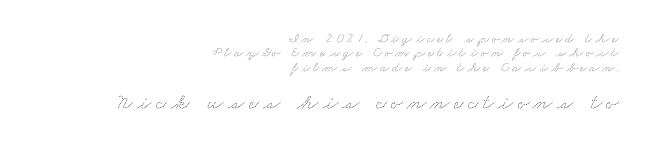
{"bold": "no", "underline": "no", "align": "right", "line_spacing": "tight", "line_spacing_ratio": 1.03, "larger_block": "second", "size_ratio": 1.57, "glyph_px": 22}
